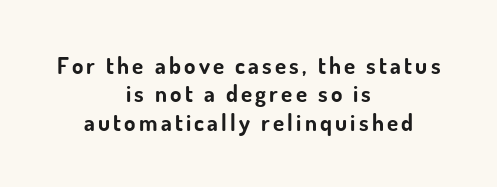
The image shows 23 px bold type, upright; set centered, line spacing 1.23x, not underlined.
